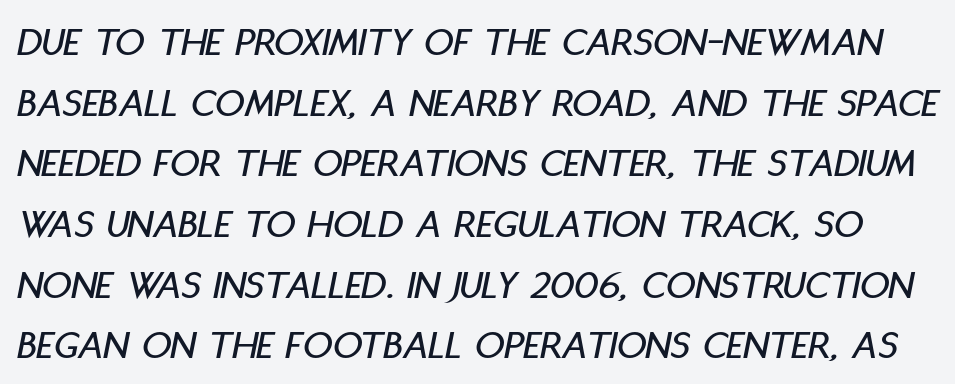
{"italic": "yes", "lean": "right", "slant_degrees": 11, "width": "condensed", "stroke_contrast": "low", "x_height": "large", "monospaced": "no", "underline": "no", "line_spacing": "normal", "line_spacing_ratio": 1.48, "letter_spacing": "normal", "letter_spacing_em": 0.0, "glyph_px": 41}
